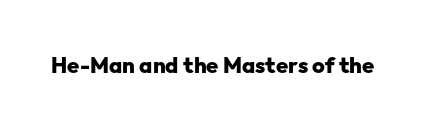
The image shows 22 px bold type, upright; set normal letter spacing, not underlined.
